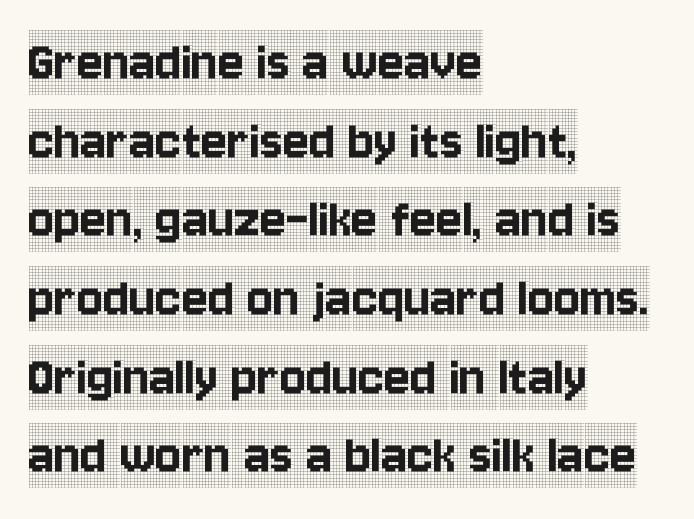
{"serif": "yes", "italic": "no", "width": "condensed", "x_height": "large", "monospaced": "no", "underline": "no", "align": "left", "line_spacing": "normal", "line_spacing_ratio": 1.29, "letter_spacing": "normal", "letter_spacing_em": 0.0, "glyph_px": 61}
